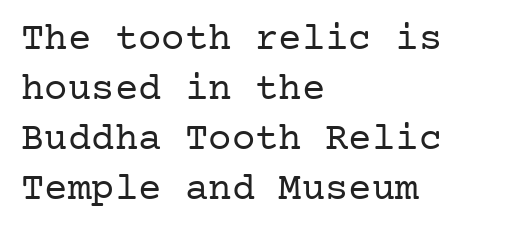
Q: Is the text bold? A: No.
Q: Is the text italic (slanted)? A: No, it is upright.
Q: Is the typeface a serif or a sans-serif typeface? A: Serif.
Q: Is the text underlined? A: No.
Q: How is the paragraph aligned? A: Left-aligned.
Q: Is the spacing between letters normal or unusually wide? A: Normal.
Q: Is the spacing between lines tight, normal or loose? A: Normal.
Q: Width (condensed, normal, or wide)? A: Normal.
Q: Stroke contrast? A: Low.
Q: x-height? A: Medium.
